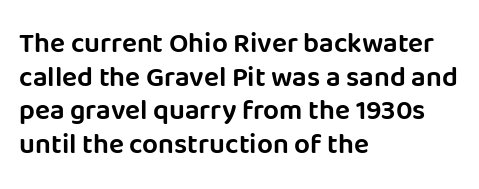
{"serif": "no", "italic": "no", "width": "normal", "stroke_contrast": "low", "x_height": "large", "monospaced": "no", "underline": "no", "align": "left", "line_spacing_ratio": 1.2, "letter_spacing": "normal", "letter_spacing_em": 0.0, "glyph_px": 28}
